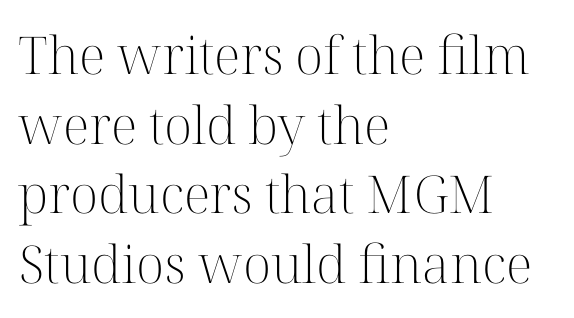
{"serif": "yes", "italic": "no", "bold": "no", "weight": "light", "width": "normal", "stroke_contrast": "high", "x_height": "medium", "monospaced": "no", "underline": "no", "align": "left", "line_spacing": "normal", "line_spacing_ratio": 1.34, "letter_spacing": "normal", "letter_spacing_em": 0.0, "glyph_px": 52}
